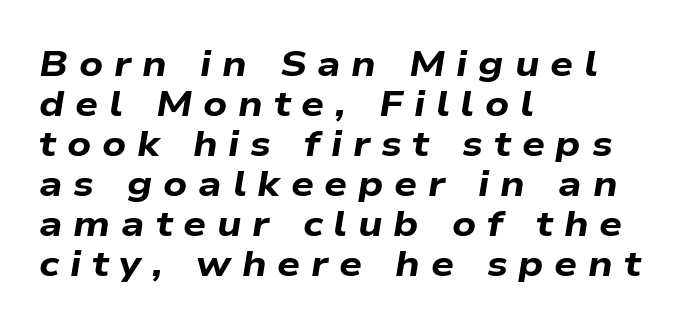
{"italic": "yes", "lean": "right", "slant_degrees": 9, "bold": "yes", "weight": "bold", "width": "wide", "stroke_contrast": "low", "x_height": "medium", "monospaced": "no", "underline": "no", "align": "left", "line_spacing": "tight", "line_spacing_ratio": 1.11, "letter_spacing": "wide", "letter_spacing_em": 0.3, "glyph_px": 36}
